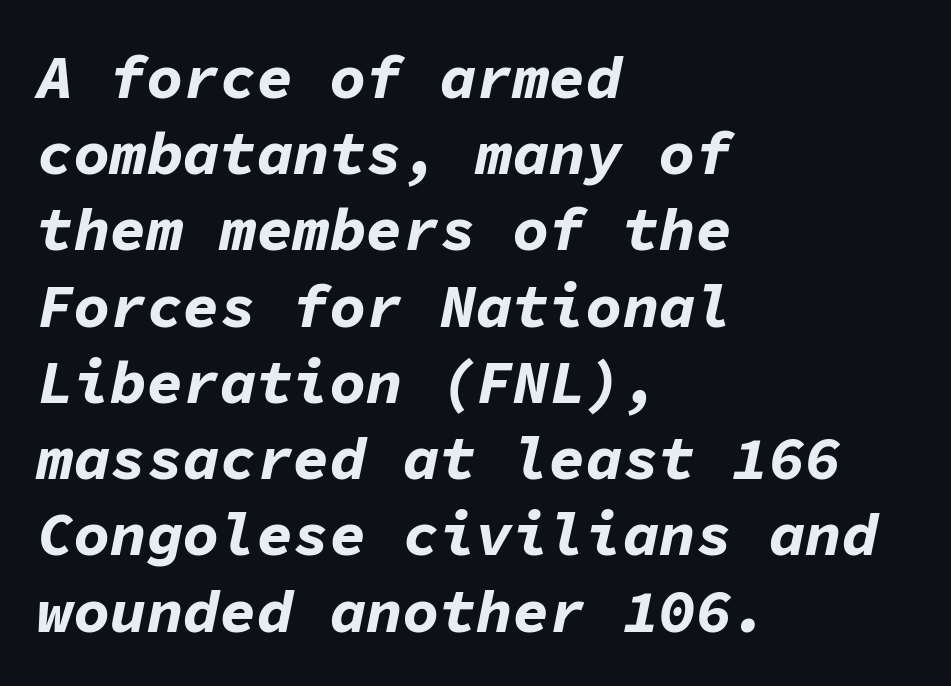
{"italic": "yes", "lean": "right", "slant_degrees": 11, "bold": "yes", "weight": "bold", "width": "normal", "stroke_contrast": "low", "x_height": "medium", "monospaced": "yes", "underline": "no", "align": "left", "line_spacing": "normal", "line_spacing_ratio": 1.25, "letter_spacing": "normal", "letter_spacing_em": 0.0, "glyph_px": 61}
